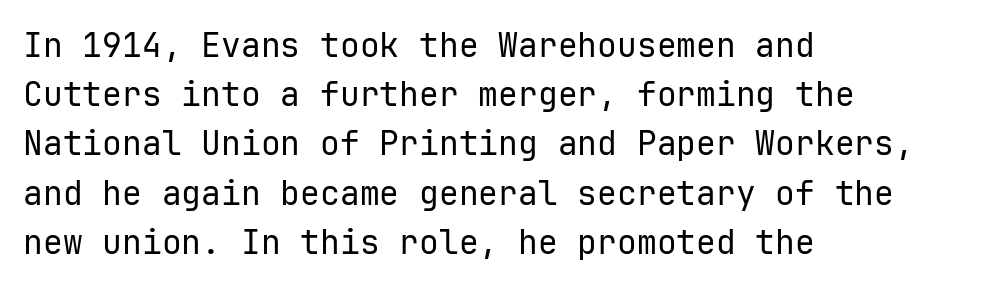
Line beginnings align vertically; line endings do not. Think of a typewriter: that constant character pitch is what you see here. A typesetter would mark this as roman, not italic. Unlike a traditional serif, this face leaves its strokes unadorned.
